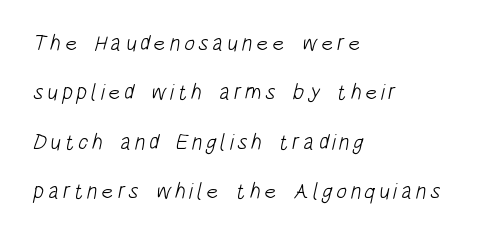
Is the stroke heavy? The answer is a plain regular-or-lighter. This sample is left-justified, so line endings fall wherever the words run out. The baseline area is clear. Is there much room between lines? Yes — plenty of vertical air separates them.
